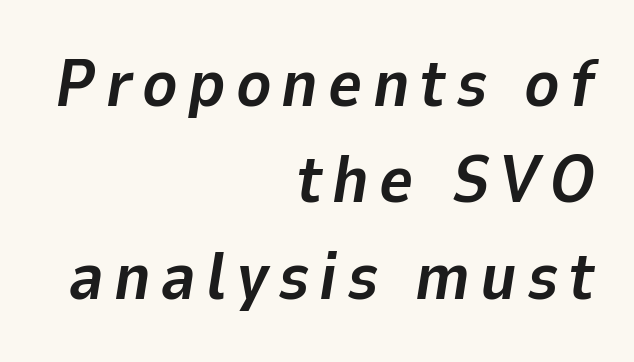
The image shows 66 px bold type, italic (leaning right); set right-aligned, normal line spacing (1.46x), not underlined; low stroke contrast and a medium x-height.
